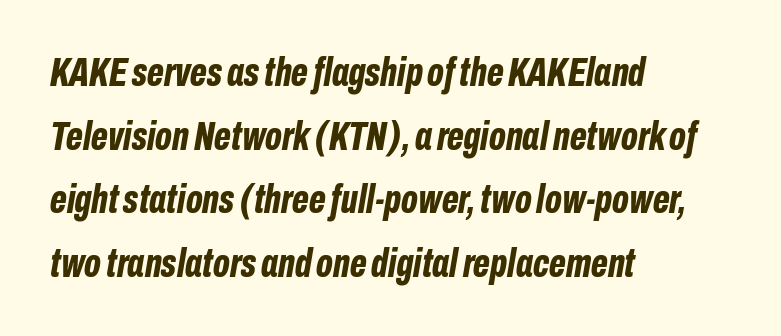
{"italic": "yes", "lean": "right", "slant_degrees": 10, "bold": "yes", "weight": "bold", "width": "condensed", "stroke_contrast": "low", "x_height": "medium", "monospaced": "no", "underline": "no", "align": "left", "line_spacing": "normal", "line_spacing_ratio": 1.59, "letter_spacing": "normal", "letter_spacing_em": 0.0, "glyph_px": 40}
